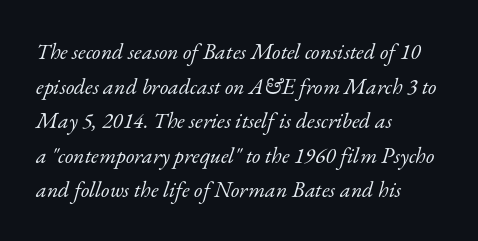
Q: Is the text bold? A: No.
Q: Is the text italic (slanted)? A: Yes, it leans right by about 17 degrees.
Q: Is the text underlined? A: No.
Q: How is the paragraph aligned? A: Left-aligned.
Q: Is the spacing between letters normal or unusually wide? A: Normal.
Q: Is the spacing between lines tight, normal or loose? A: Normal.
